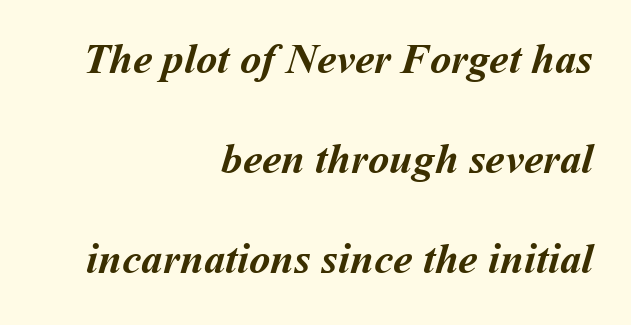
The image shows 43 px semibold type; set right-aligned, loose line spacing (2.32x), normal letter spacing, not underlined; medium stroke contrast and a medium x-height.
